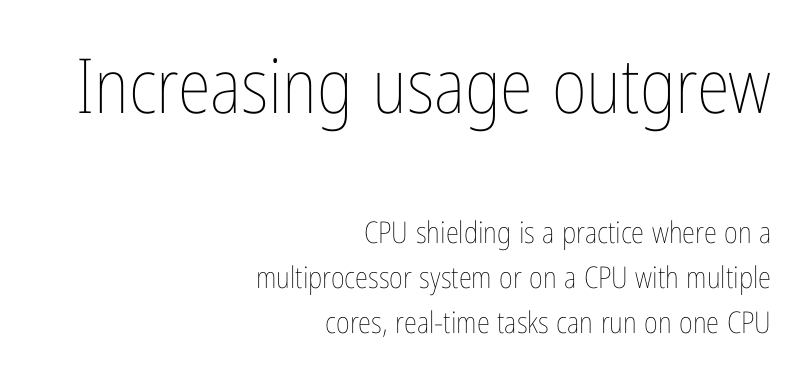
Q: Is the text bold? A: No.
Q: Is the text italic (slanted)? A: No, it is upright.
Q: Is the text underlined? A: No.
Q: How is the paragraph aligned? A: Right-aligned.
Q: Is the spacing between letters normal or unusually wide? A: Normal.
Q: Is the spacing between lines tight, normal or loose? A: Normal.
Q: Which block of text is set in a larger size, the first (top) or the second (bottom)? A: The first (top) one.
Q: Width (condensed, normal, or wide)? A: Condensed.
Q: Stroke contrast? A: Low.
Q: x-height? A: Medium.
Q: Monospaced? A: No.
